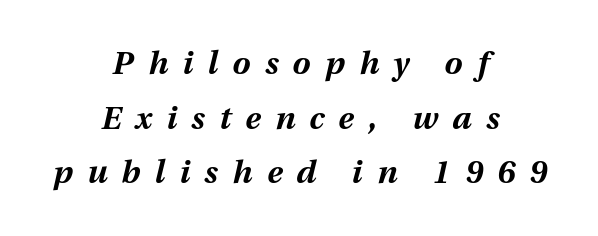
Q: Is the text bold? A: Yes.
Q: Is the text italic (slanted)? A: Yes, it leans right by about 12 degrees.
Q: Is the text underlined? A: No.
Q: How is the paragraph aligned? A: Centered.
Q: Is the spacing between letters normal or unusually wide? A: Unusually wide.
Q: Width (condensed, normal, or wide)? A: Normal.
Q: Stroke contrast? A: Medium.
Q: x-height? A: Medium.
Q: Monospaced? A: No.
